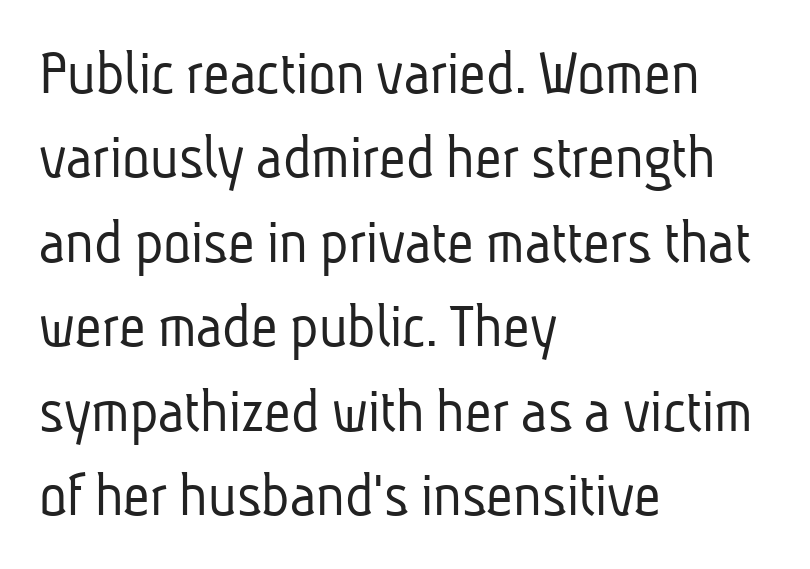
Q: Is the text bold? A: No.
Q: Is the typeface a serif or a sans-serif typeface? A: Sans-serif.
Q: Is the text underlined? A: No.
Q: How is the paragraph aligned? A: Left-aligned.
Q: Is the spacing between letters normal or unusually wide? A: Normal.
Q: Is the spacing between lines tight, normal or loose? A: Normal.
Q: Width (condensed, normal, or wide)? A: Condensed.
Q: Stroke contrast? A: Low.
Q: x-height? A: Medium.
Q: Monospaced? A: No.
